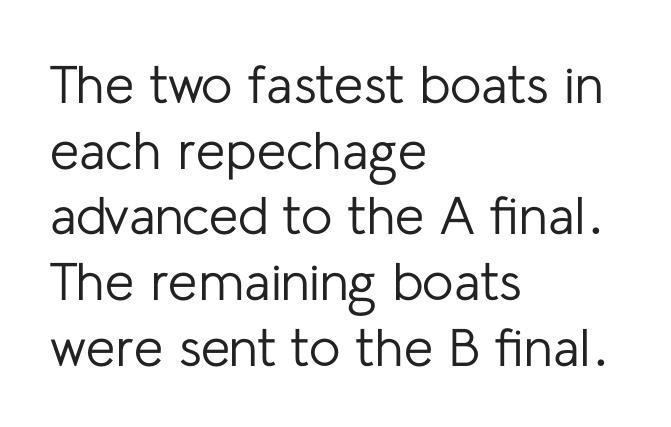
The image shows 53 px regular-weight sans-serif type, upright; set left-aligned, line spacing 1.24x, normal letter spacing, not underlined; low stroke contrast and a medium x-height.
